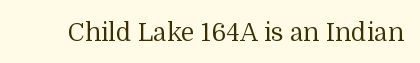
{"italic": "no", "bold": "no", "underline": "no", "letter_spacing": "normal", "letter_spacing_em": 0.0, "glyph_px": 25}
